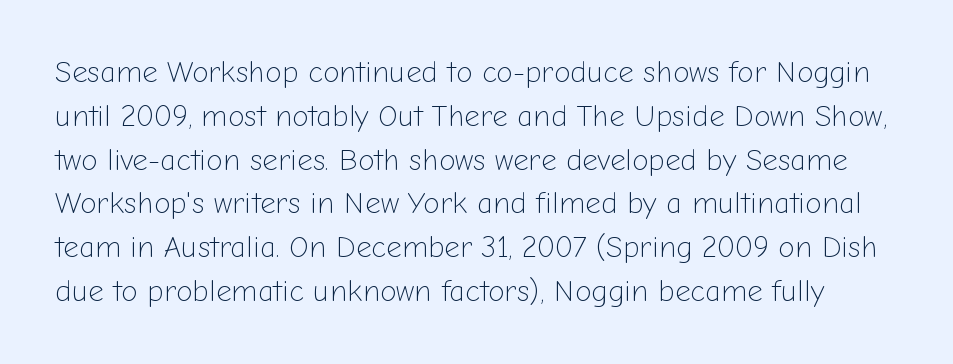
{"serif": "no", "italic": "no", "bold": "no", "weight": "light", "width": "normal", "stroke_contrast": "low", "x_height": "medium", "monospaced": "no", "underline": "no", "line_spacing": "normal", "line_spacing_ratio": 1.46, "letter_spacing": "normal", "letter_spacing_em": 0.0, "glyph_px": 30}
